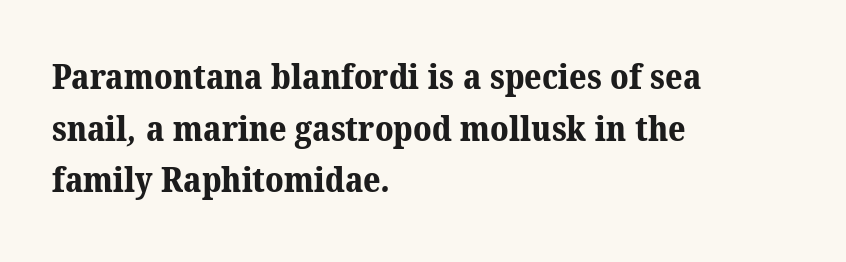
Glance below the letters and you will spot only blank space. Yep, those are serifs on the letters. The letters advance in unequal steps, a hallmark of proportional type. The line texture is even and compact thanks to regular tracking.
